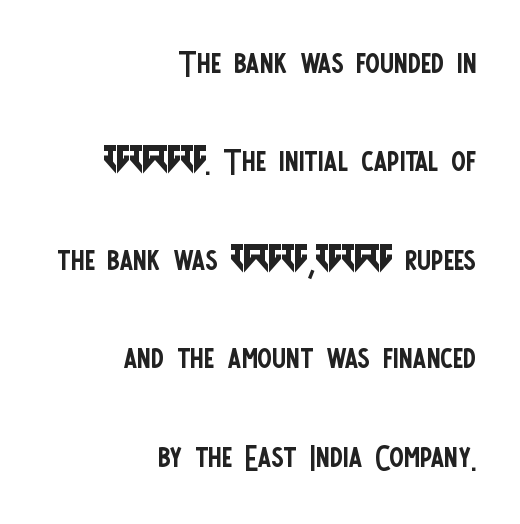
Q: Is the text bold? A: No.
Q: Is the text italic (slanted)? A: No, it is upright.
Q: Is the typeface a serif or a sans-serif typeface? A: Sans-serif.
Q: Is the text underlined? A: No.
Q: How is the paragraph aligned? A: Right-aligned.
Q: Is the spacing between letters normal or unusually wide? A: Normal.
Q: Is the spacing between lines tight, normal or loose? A: Loose.
Q: Width (condensed, normal, or wide)? A: Condensed.
Q: Stroke contrast? A: Low.
Q: x-height? A: Large.
Q: Monospaced? A: No.
